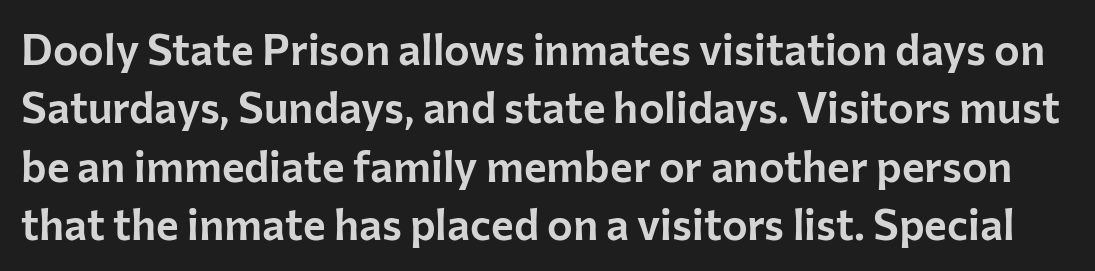
{"serif": "no", "italic": "no", "width": "normal", "stroke_contrast": "low", "x_height": "medium", "monospaced": "no", "underline": "no", "line_spacing": "normal", "line_spacing_ratio": 1.36, "letter_spacing": "normal", "letter_spacing_em": 0.0, "glyph_px": 43}
